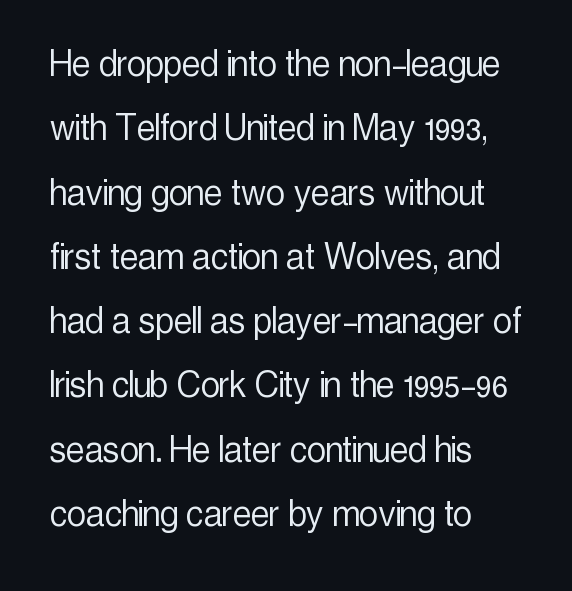
{"serif": "no", "italic": "no", "bold": "no", "weight": "light", "width": "condensed", "x_height": "medium", "monospaced": "no", "underline": "no", "align": "left", "line_spacing": "normal", "line_spacing_ratio": 1.53, "letter_spacing": "normal", "letter_spacing_em": 0.0, "glyph_px": 42}
